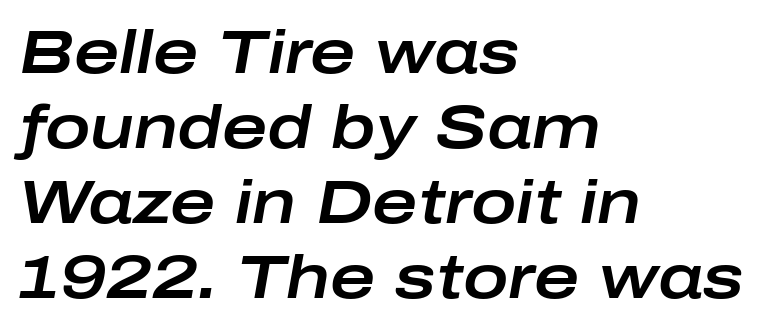
Has an underline been added? It has not. Do the characters align in a grid? No, the font is proportional. Horizontally, the lines are justified to the leading edge only. Inter-character spacing is left at the font's built-in metrics. Posture: slanted.
